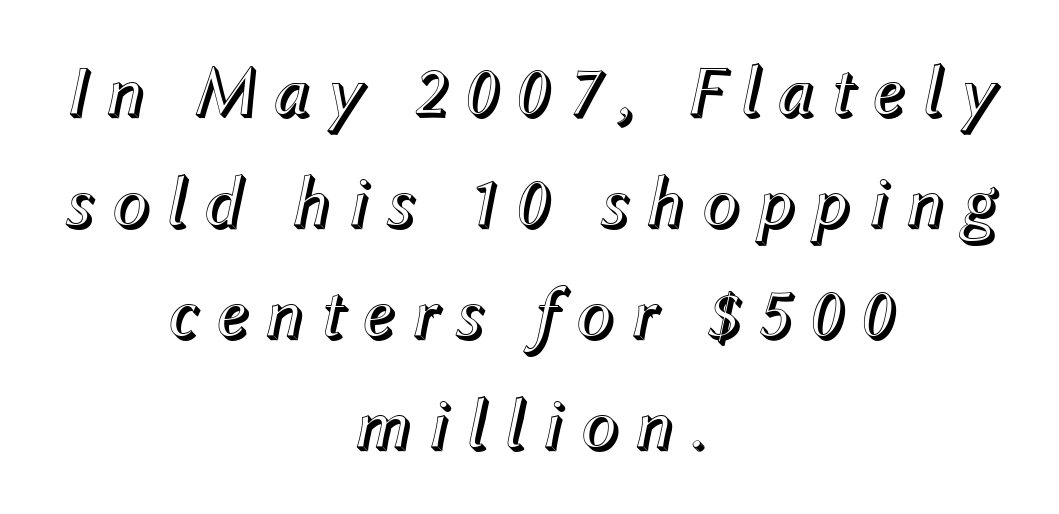
The image shows 72 px text type, italic (leaning right); set centered, normal line spacing (1.54x), unusually wide letter spacing (+0.21 em), not underlined; a medium x-height.
